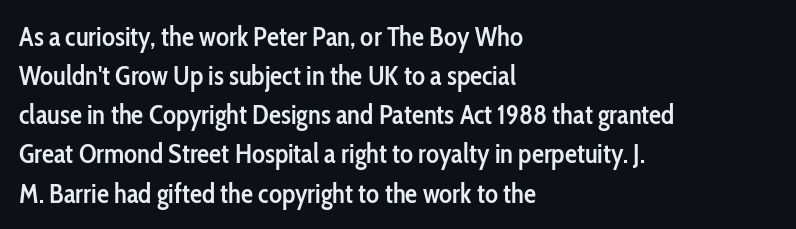
Q: Is the text bold? A: Semi-bold.
Q: Is the text italic (slanted)? A: No, it is upright.
Q: Is the text underlined? A: No.
Q: How is the paragraph aligned? A: Left-aligned.
Q: Is the spacing between letters normal or unusually wide? A: Normal.
Q: Is the spacing between lines tight, normal or loose? A: Normal.
